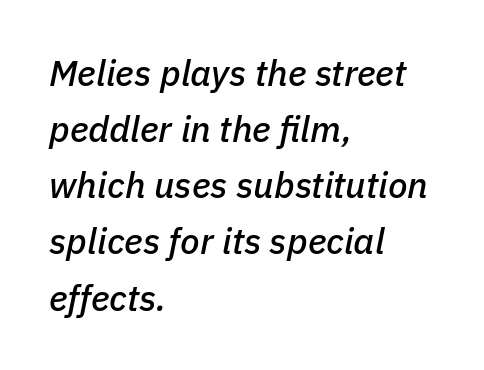
Q: Is the text italic (slanted)? A: Yes, it leans right by about 11 degrees.
Q: Is the text underlined? A: No.
Q: How is the paragraph aligned? A: Left-aligned.
Q: Is the spacing between letters normal or unusually wide? A: Normal.
Q: Is the spacing between lines tight, normal or loose? A: Normal.
Q: Width (condensed, normal, or wide)? A: Normal.
Q: Stroke contrast? A: Low.
Q: x-height? A: Medium.
Q: Monospaced? A: No.
